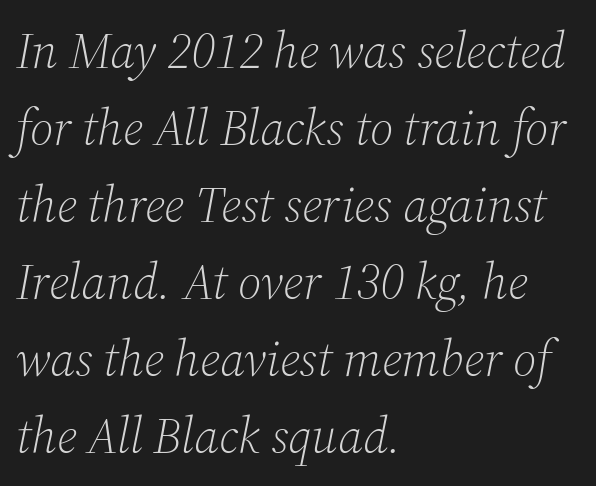
The image shows 50 px light serif type, italic (leaning right); set left-aligned, normal line spacing (1.54x), normal letter spacing, not underlined; medium stroke contrast and a medium x-height.
